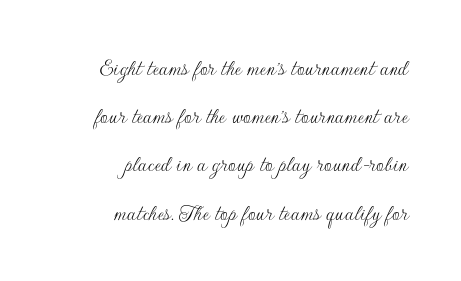
Only glyphs here, with clear space below each row. Nothing heavy about these letters — not bold at all. Compared with a flush-left layout, this one pins lines to the opposite, right side. Airy leading.
